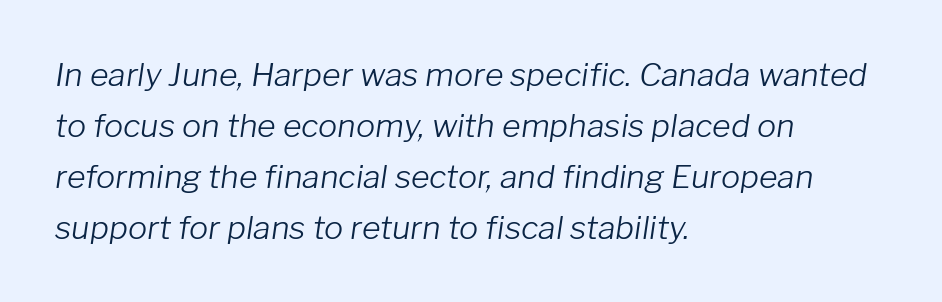
Q: Is the text bold? A: No.
Q: Is the text italic (slanted)? A: Yes, it leans right by about 8 degrees.
Q: Is the text underlined? A: No.
Q: How is the paragraph aligned? A: Left-aligned.
Q: Is the spacing between letters normal or unusually wide? A: Normal.
Q: Is the spacing between lines tight, normal or loose? A: Normal.
Q: Width (condensed, normal, or wide)? A: Normal.
Q: Stroke contrast? A: Low.
Q: x-height? A: Medium.
Q: Monospaced? A: No.
